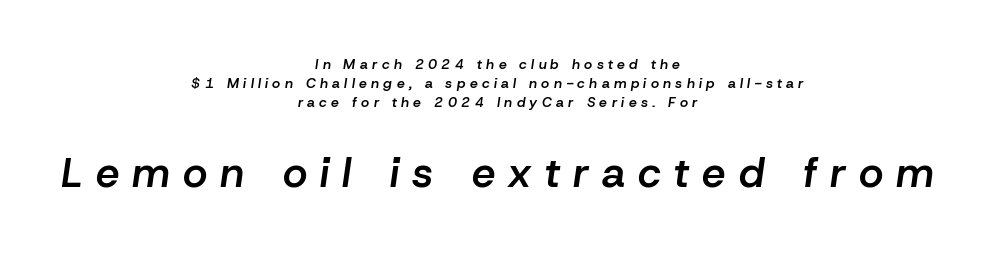
The image shows 42 px semibold type, italic (leaning right); set centered, normal line spacing (1.34x), unusually wide letter spacing (+0.31 em), not underlined; the second (bottom) block is 3.0x larger; low stroke contrast and a medium x-height.
